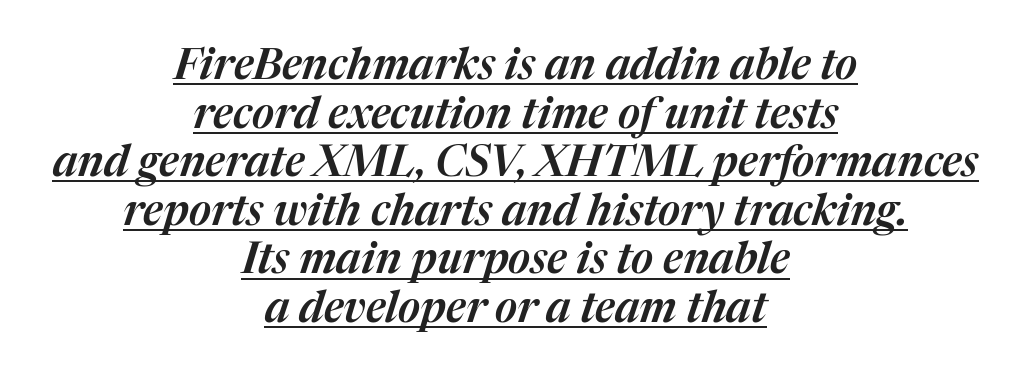
Q: Is the text italic (slanted)? A: Yes, it leans right by about 17 degrees.
Q: Is the text underlined? A: Yes.
Q: How is the paragraph aligned? A: Centered.
Q: Is the spacing between letters normal or unusually wide? A: Normal.
Q: Is the spacing between lines tight, normal or loose? A: Tight.
Q: Width (condensed, normal, or wide)? A: Normal.
Q: Stroke contrast? A: Medium.
Q: x-height? A: Medium.
Q: Monospaced? A: No.
